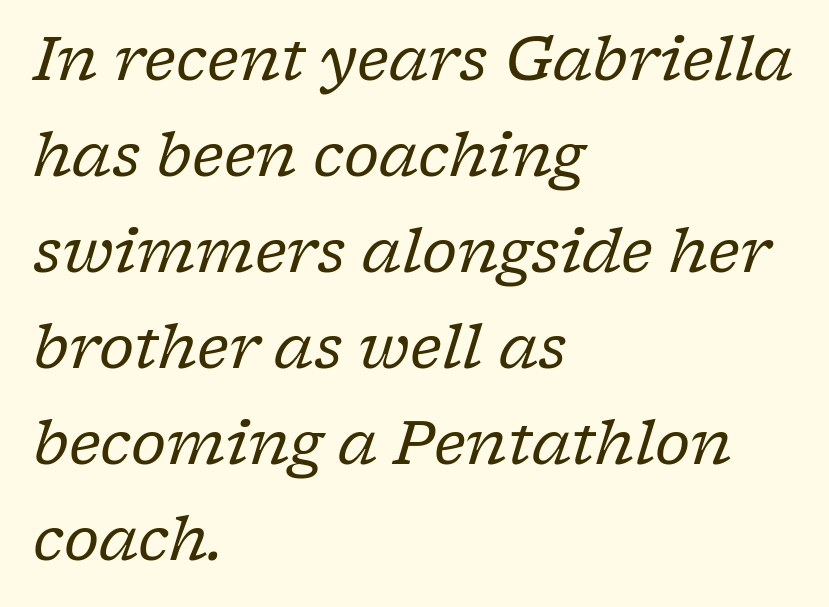
An italicized treatment has been applied to the whole sample. The text block is weighted toward the left margin, trailing off unevenly rightward. The rendering uses natural spacing where letterforms have individual widths. Type style note: has serifs. The rendering uses a moderate line-height, typical for paragraphs. Each row of text sits above clean, open space.
